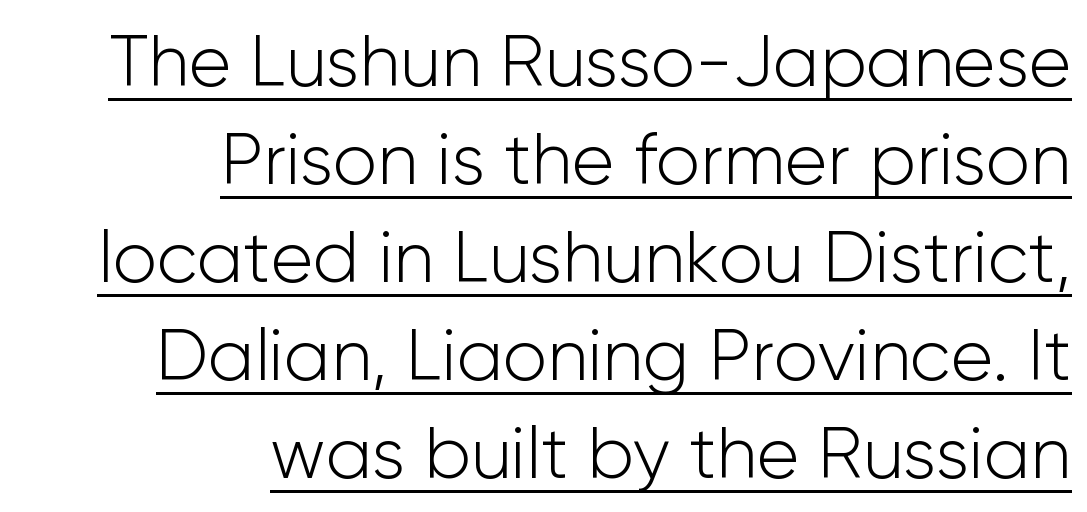
{"serif": "no", "italic": "no", "bold": "no", "weight": "light", "width": "normal", "stroke_contrast": "low", "x_height": "medium", "monospaced": "no", "underline": "yes", "align": "right", "line_spacing": "normal", "line_spacing_ratio": 1.36, "letter_spacing": "normal", "letter_spacing_em": 0.0, "glyph_px": 72}
